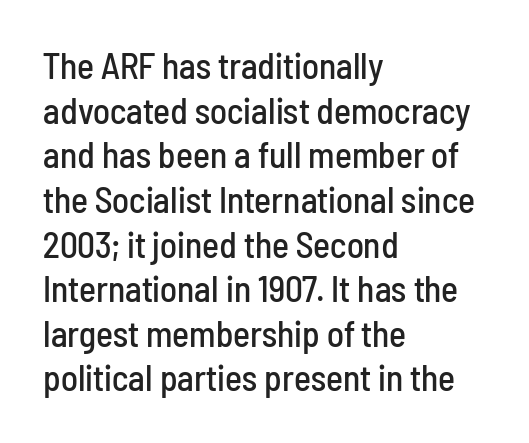
{"serif": "no", "italic": "no", "width": "condensed", "stroke_contrast": "low", "x_height": "medium", "monospaced": "no", "underline": "no", "align": "left", "line_spacing_ratio": 1.24, "letter_spacing": "normal", "letter_spacing_em": 0.0, "glyph_px": 36}
